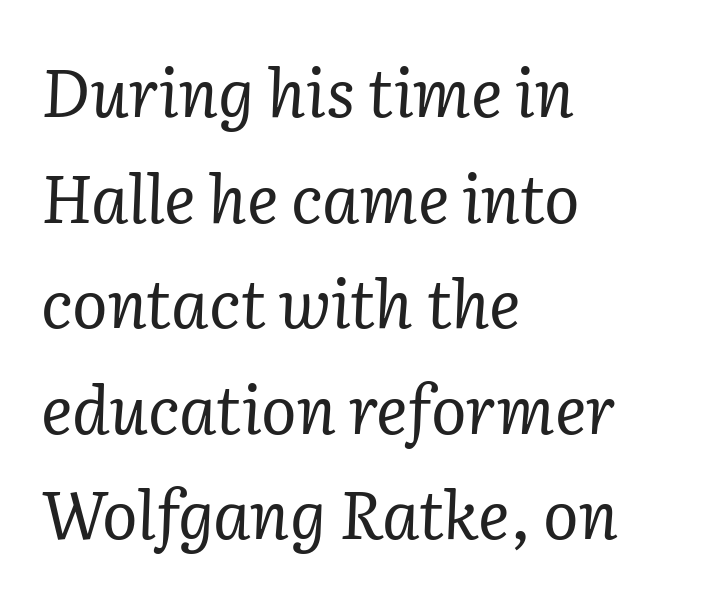
The image shows 66 px regular-weight serif type, italic (leaning right); set left-aligned, normal line spacing (1.6x), normal letter spacing, not underlined; low stroke contrast and a medium x-height.
